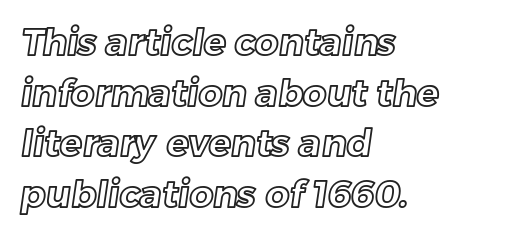
The image shows 37 px text type; set left-aligned, normal line spacing (1.37x), normal letter spacing, not underlined; a medium x-height.
